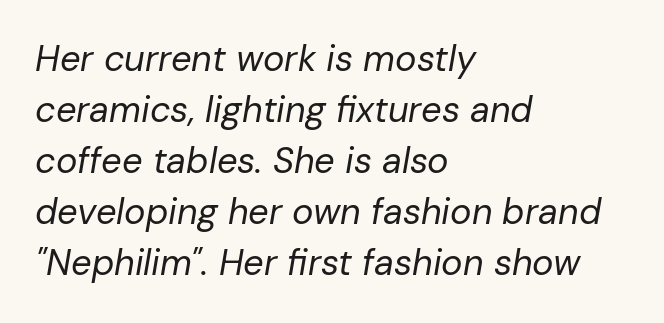
Q: Is the text bold? A: No.
Q: Is the text italic (slanted)? A: Yes, it leans right by about 10 degrees.
Q: Is the text underlined? A: No.
Q: How is the paragraph aligned? A: Left-aligned.
Q: Is the spacing between letters normal or unusually wide? A: Normal.
Q: Is the spacing between lines tight, normal or loose? A: Normal.
Q: Width (condensed, normal, or wide)? A: Normal.
Q: Stroke contrast? A: Low.
Q: x-height? A: Medium.
Q: Monospaced? A: No.
